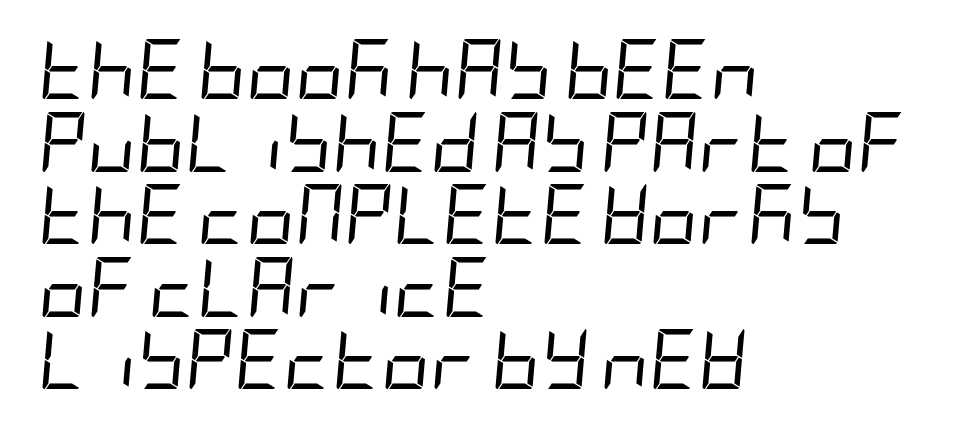
Letters rest on an invisible, unmarked baseline. The lines in this sample share a left origin and differ only in where they stop. The passage shown leans; its letterforms are oblique. The horizontal fit of the characters is conventional and even. This reads as an unemphasized weight, regular at the heaviest.
